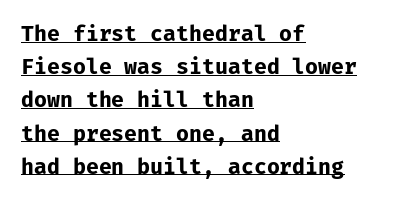
Q: Is the text bold? A: Yes.
Q: Is the text italic (slanted)? A: No, it is upright.
Q: Is the text underlined? A: Yes.
Q: How is the paragraph aligned? A: Left-aligned.
Q: Is the spacing between letters normal or unusually wide? A: Normal.
Q: Is the spacing between lines tight, normal or loose? A: Normal.
